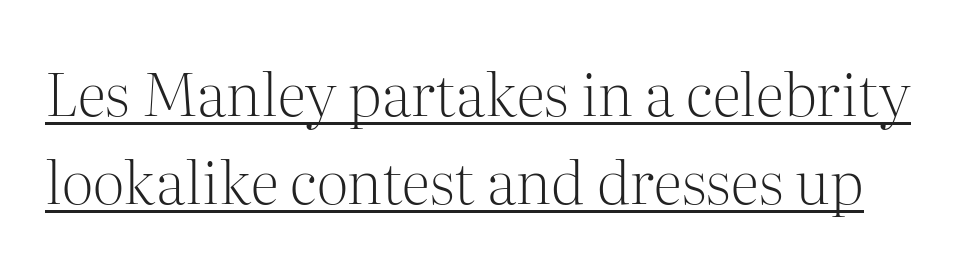
Q: Is the text bold? A: No.
Q: Is the text italic (slanted)? A: No, it is upright.
Q: Is the typeface a serif or a sans-serif typeface? A: Serif.
Q: Is the text underlined? A: Yes.
Q: Is the spacing between letters normal or unusually wide? A: Normal.
Q: Is the spacing between lines tight, normal or loose? A: Normal.
Q: Width (condensed, normal, or wide)? A: Normal.
Q: Stroke contrast? A: Medium.
Q: x-height? A: Medium.
Q: Monospaced? A: No.
